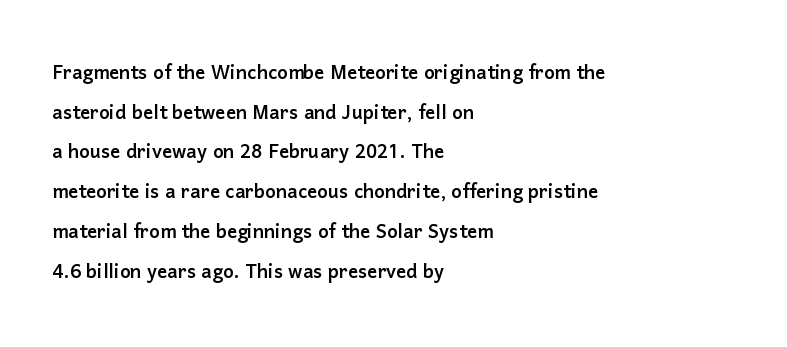
{"italic": "no", "underline": "no", "align": "left", "line_spacing": "normal", "line_spacing_ratio": 1.59, "letter_spacing": "normal", "letter_spacing_em": 0.0, "glyph_px": 25}
